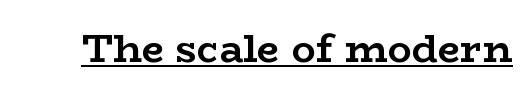
I'd call this a serif setting — the letters wear small feet. Note the varied advance widths — an 'i' is clearly narrower than an 'm'. Strokes here are thick enough to call this a true bold. Every character sits straight up, as roman type does. The typesetter has applied underlining to the passage shown. Is the letter spacing exaggerated? No — it looks like the ordinary default.
